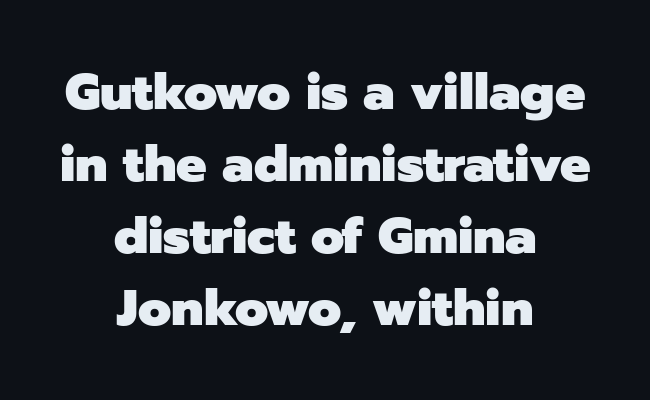
Character widths vary here, with narrow letters taking less room than wide ones. The letters stand upright; this is a roman face. No word sits above an underline. The rendering uses a moderate line-height, typical for paragraphs. Type style note: lacks serifs. Neither beginnings nor endings align; midpoints do.
